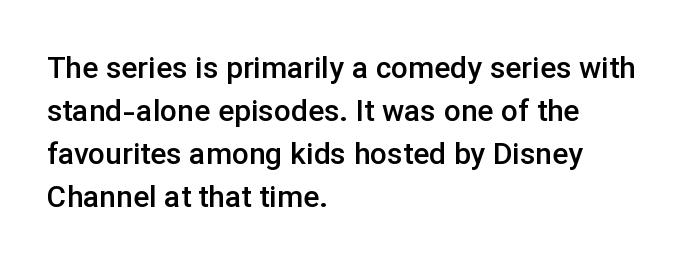
The image shows 30 px semibold sans-serif type, upright; set left-aligned, normal line spacing (1.43x), normal letter spacing, not underlined; low stroke contrast and a medium x-height.
